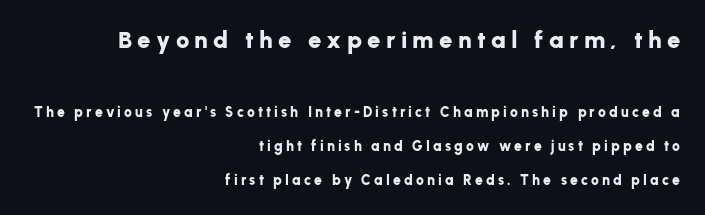
This sample uses an upright cut, with every glyph sitting square on the baseline. The type is letterspaced generously, with wide tracking. Underline: absent. Emphasis by weight is at full strength: bold. The block sitting higher on the canvas is the one with enlarged characters. Caption: multi-line text, flush right, ragged left.
